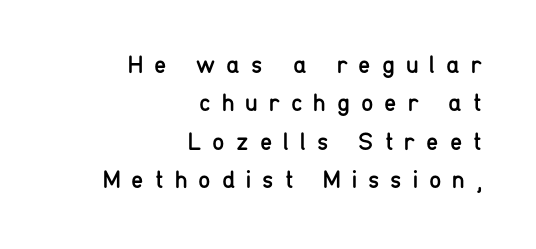
Q: Is the text bold? A: No.
Q: Is the text italic (slanted)? A: No, it is upright.
Q: Is the text underlined? A: No.
Q: How is the paragraph aligned? A: Right-aligned.
Q: Is the spacing between letters normal or unusually wide? A: Unusually wide.
Q: Is the spacing between lines tight, normal or loose? A: Normal.
